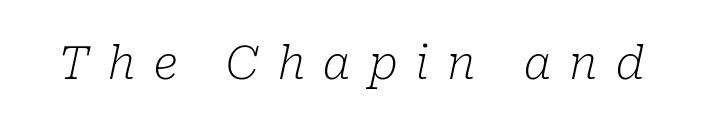
The image shows 46 px light serif type, italic (leaning right); set unusually wide letter spacing (+0.4 em), not underlined; low stroke contrast and a medium x-height.
